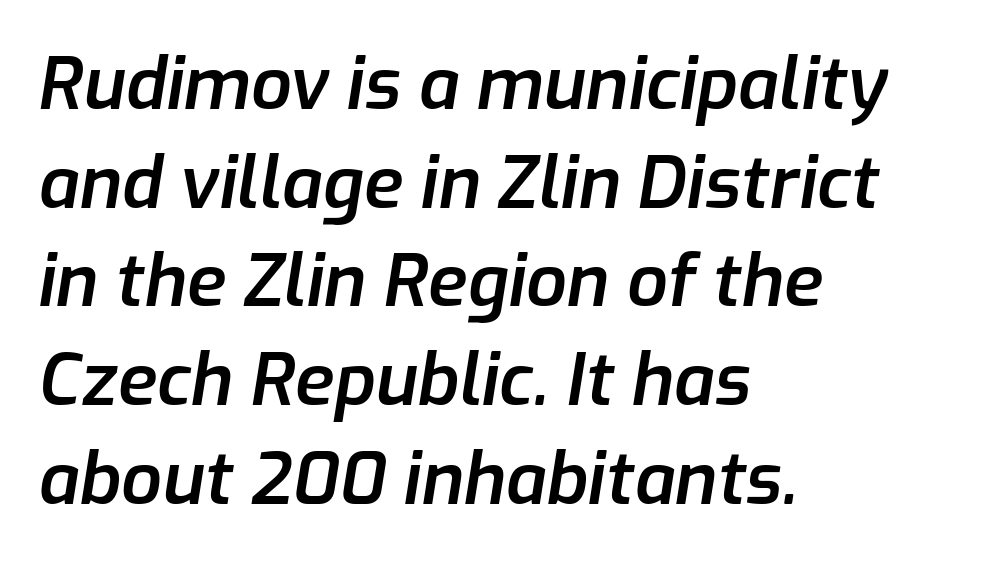
{"italic": "yes", "lean": "right", "slant_degrees": 9, "bold": "semi", "weight": "semibold", "width": "normal", "stroke_contrast": "low", "x_height": "medium", "monospaced": "no", "underline": "no", "align": "left", "line_spacing": "normal", "line_spacing_ratio": 1.37, "letter_spacing": "normal", "letter_spacing_em": 0.0, "glyph_px": 72}
